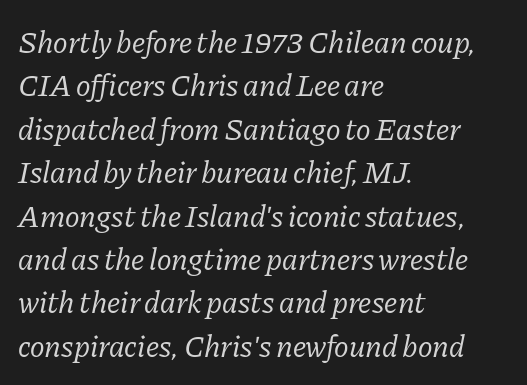
{"serif": "yes", "italic": "yes", "lean": "right", "slant_degrees": 11, "bold": "no", "weight": "regular", "width": "normal", "stroke_contrast": "low", "x_height": "medium", "monospaced": "no", "underline": "no", "align": "left", "line_spacing": "normal", "line_spacing_ratio": 1.4, "letter_spacing": "normal", "letter_spacing_em": 0.0, "glyph_px": 31}
